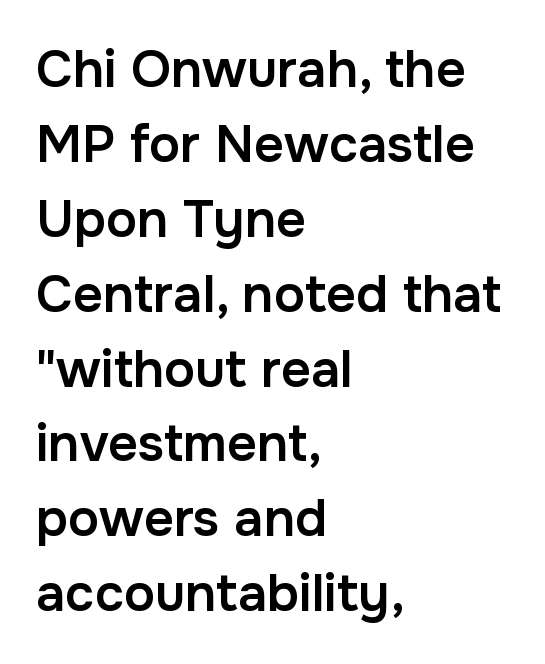
{"serif": "no", "italic": "no", "bold": "semi", "weight": "semibold", "width": "normal", "stroke_contrast": "low", "x_height": "medium", "monospaced": "no", "underline": "no", "align": "left", "line_spacing": "normal", "line_spacing_ratio": 1.44, "letter_spacing": "normal", "letter_spacing_em": 0.0, "glyph_px": 52}
